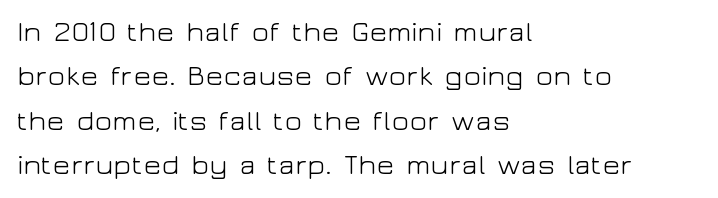
{"serif": "no", "italic": "no", "bold": "no", "weight": "light", "width": "wide", "stroke_contrast": "low", "x_height": "medium", "monospaced": "no", "underline": "no", "align": "left", "line_spacing": "normal", "line_spacing_ratio": 1.53, "letter_spacing": "normal", "letter_spacing_em": 0.0, "glyph_px": 29}
